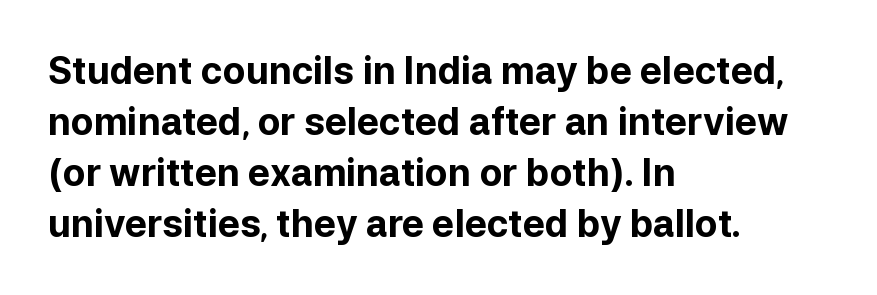
The image shows 37 px bold sans-serif type, upright; set left-aligned, normal line spacing (1.38x), normal letter spacing, not underlined; low stroke contrast and a medium x-height.
